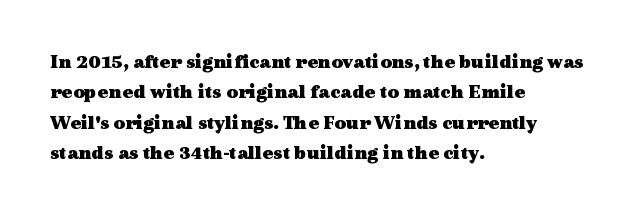
Heavy, bold letterforms. The rendering anchors every line to the left-hand side. The line-height multiplier appears to be the usual default. Style check: upright. There is no visible air inserted between adjacent glyphs. Descenders hang freely into open space.
